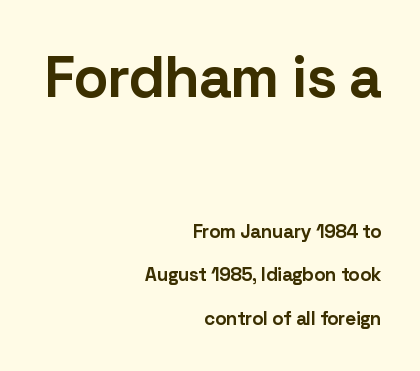
This block would shrink considerably if given ordinary leading; it's expanded now. This sample has the flowing, uneven cadence of proportional lettering. Typographically, this falls in the sans-serif category. Nobody touched the tracking dial on this one. In terms of posture, this sample is upright. Notice how the passage keeps a crisp vertical edge on the right only.
